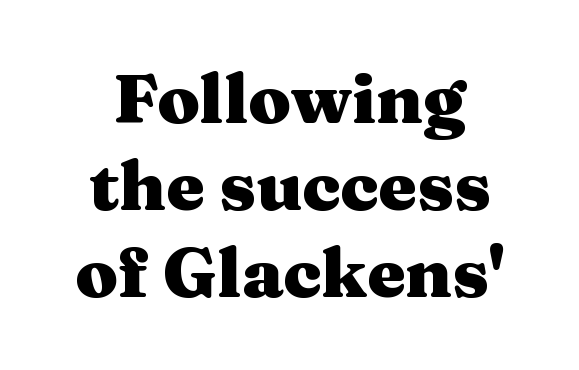
{"serif": "yes", "italic": "no", "bold": "yes", "weight": "heavy", "width": "wide", "stroke_contrast": "medium", "x_height": "medium", "monospaced": "no", "underline": "no", "line_spacing": "normal", "line_spacing_ratio": 1.26, "letter_spacing": "normal", "letter_spacing_em": 0.0, "glyph_px": 69}
